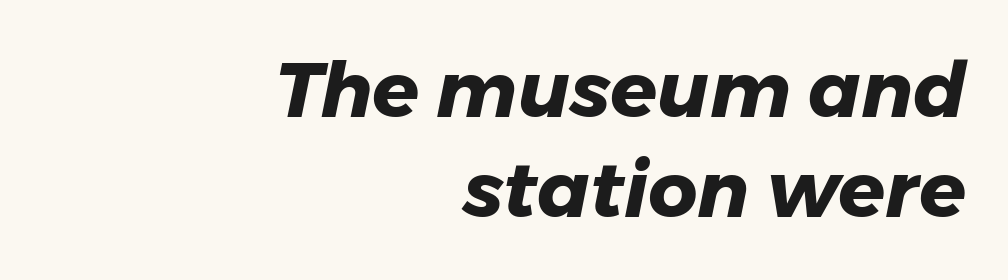
On the weight axis this lands at bold, roughly 700. Decoration check: the copy has no underline. Visually the block forms a straight wall on the right and a jagged coastline on the left. The letters are slanted; this is an italic face.
